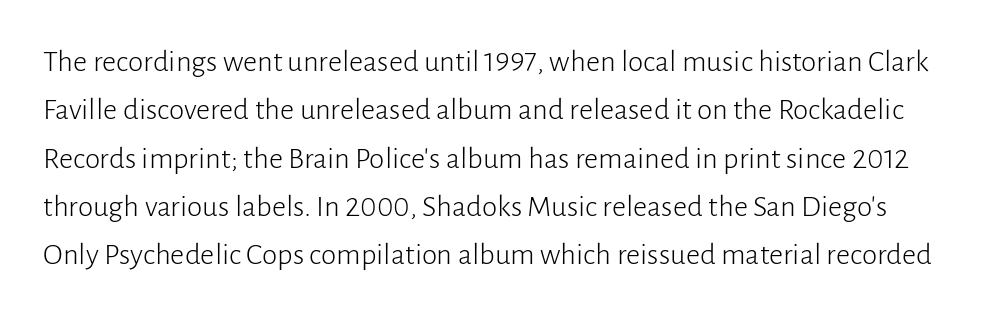
Honestly, the letter spacing is just normal — you wouldn't notice it. The rows are spaced the way most documents space them. Character widths vary here, with narrow letters taking less room than wide ones. Stems and bowls with no extra thickness — not bold. Posture: upright roman. The rendering shows plain stroke endings on the letterforms — a sans-serif design.
